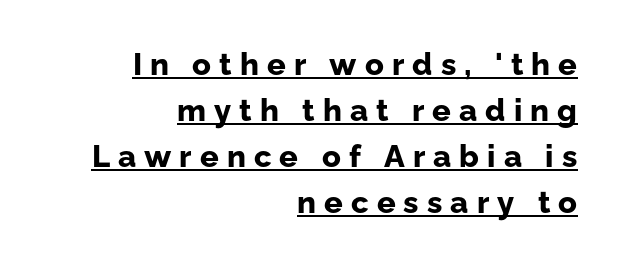
{"serif": "no", "italic": "no", "bold": "yes", "weight": "bold", "width": "normal", "stroke_contrast": "low", "x_height": "medium", "monospaced": "no", "underline": "yes", "align": "right", "line_spacing": "normal", "line_spacing_ratio": 1.48, "letter_spacing": "wide", "letter_spacing_em": 0.26, "glyph_px": 31}
